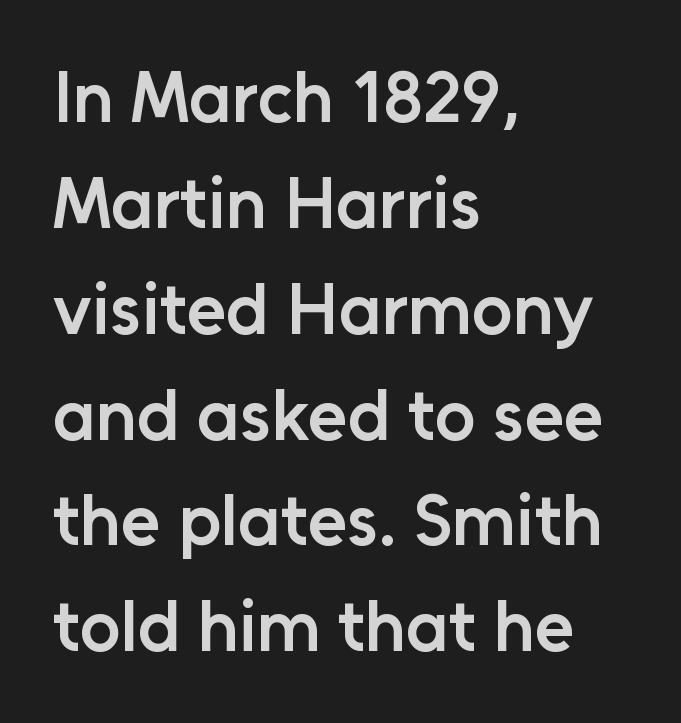
Any mark beneath the type? The region is blank. A classic flush-left, rag-right setting is used for this passage. The letterforms sit shoulder to shoulder at normal distance. Evenly set lines give the paragraph a standard silhouette. Character widths vary here, with narrow letters taking less room than wide ones. In terms of letterform style, serifs are entirely absent.
